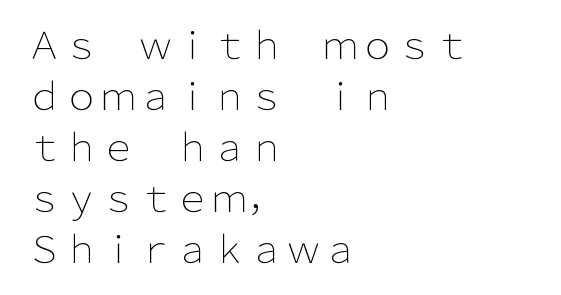
Posture: straight, roman, zero tilt. The face looks like a standard text weight, possibly lighter. Do the characters align in a grid? No, the font is proportional. Just letters on the line, the space beneath them empty. This sample keeps an unexceptional amount of space between lines.
